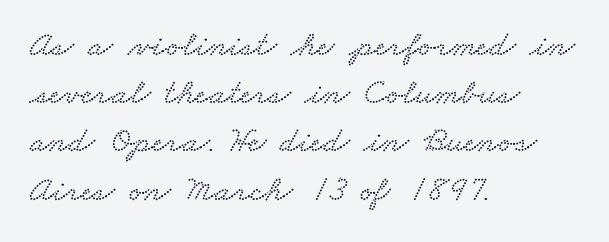
The image shows 36 px wide serif type; set left-aligned, normal line spacing (1.34x), normal letter spacing, not underlined; low stroke contrast and a small x-height.
